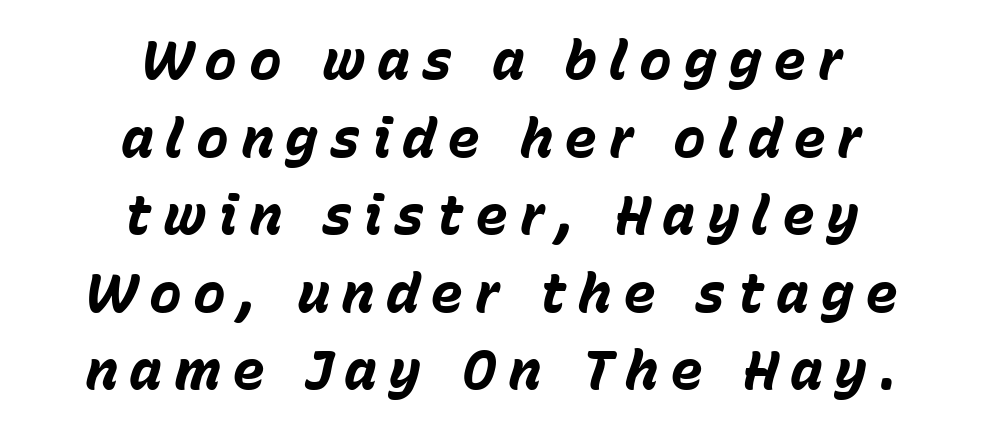
The image shows 55 px bold type, italic (leaning right); set centered, normal line spacing (1.41x), unusually wide letter spacing (+0.21 em), not underlined; low stroke contrast and a medium x-height.
